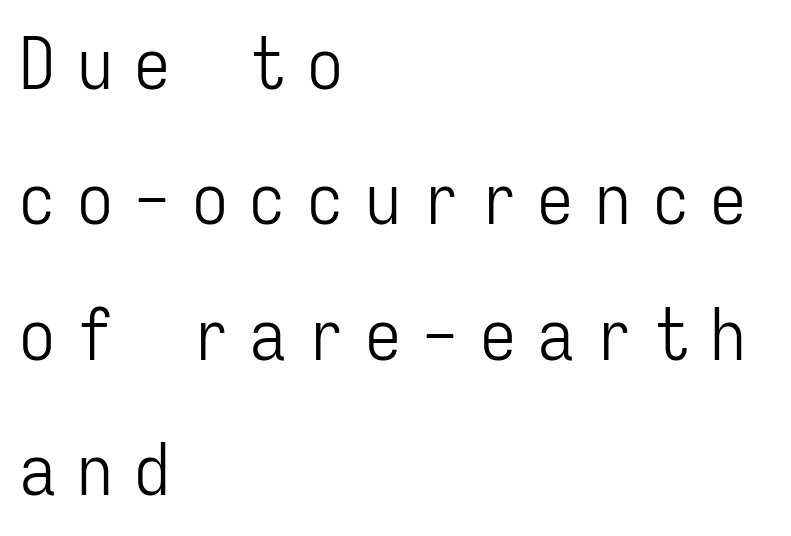
The image shows 72 px light, condensed sans-serif type, upright, monospaced; set left-aligned, line spacing 1.88x, unusually wide letter spacing (+0.3 em), not underlined; low stroke contrast and a medium x-height.
